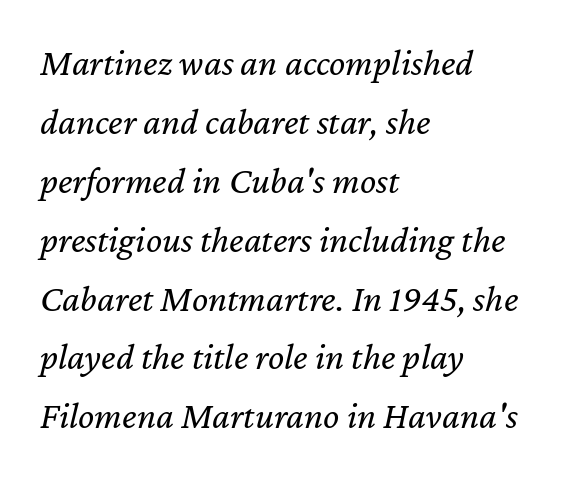
{"italic": "yes", "lean": "right", "slant_degrees": 12, "bold": "no", "weight": "regular", "width": "normal", "stroke_contrast": "low", "x_height": "medium", "monospaced": "no", "underline": "no", "align": "left", "line_spacing": "normal", "line_spacing_ratio": 1.55, "letter_spacing": "normal", "letter_spacing_em": 0.0, "glyph_px": 38}
